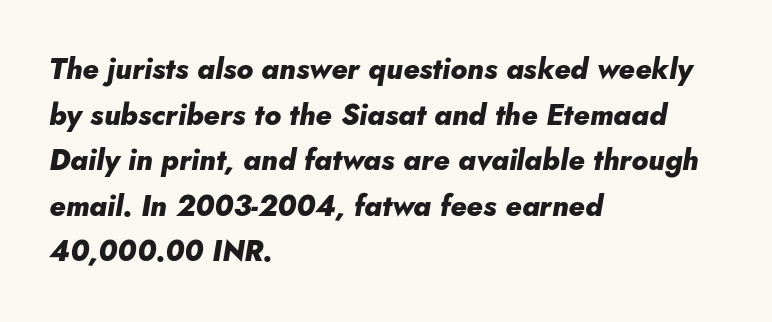
No word sits above an underline. This sample keeps an unexceptional amount of space between lines. The typography opts for an oblique posture over an upright one. Stroke thickness is high; the sample reads as a true bold. Which margin do the lines hug? The left one — the right edge is uneven.
